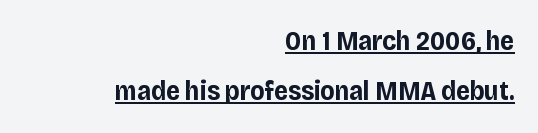
{"italic": "no", "bold": "yes", "underline": "yes", "align": "right", "line_spacing_ratio": 1.87, "letter_spacing": "normal", "letter_spacing_em": 0.0, "glyph_px": 27}
